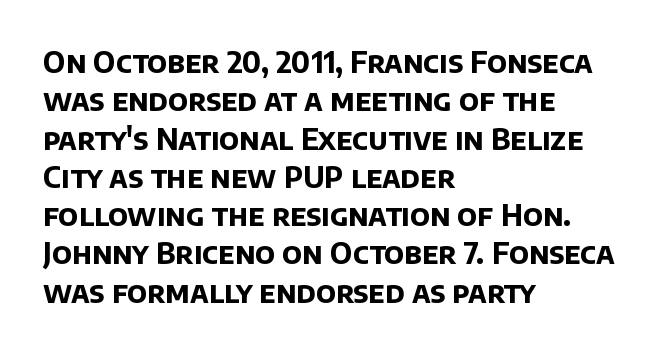
The image shows 29 px bold sans-serif type; set left-aligned, normal line spacing (1.32x), normal letter spacing, not underlined; low stroke contrast and a large x-height.
